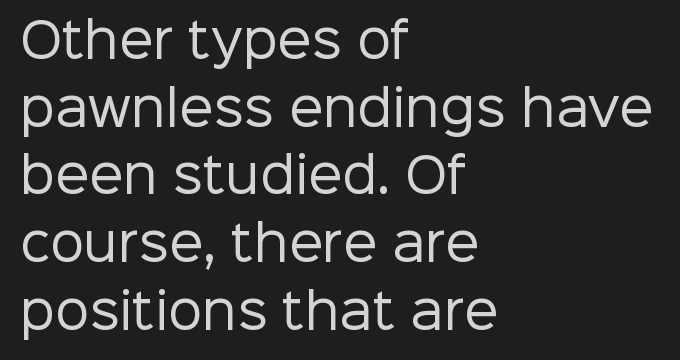
Where is the straight margin? On the left. Students, observe: this is what conventionally led text looks like. Unlike italic type, these characters show no tilt at all. Stroke mass is kept to a normal reading level or below.
